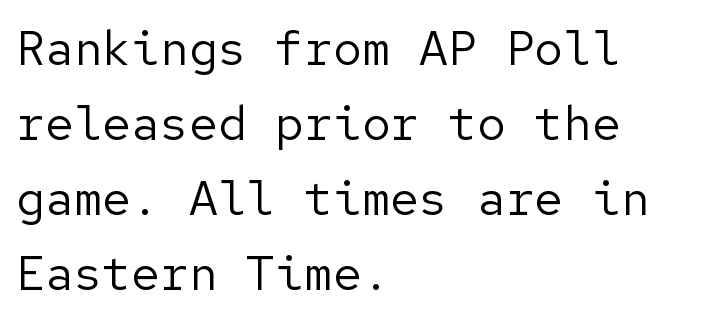
The gaps between neighbouring characters are ordinary and unremarkable. The specimen reads as upright at a glance. Has an underline been added? It has not. The paragraph has a hard left edge and a soft right edge. These lines sit exactly where default settings would place them. Is the type heavy? It reads as light-to-regular instead.
